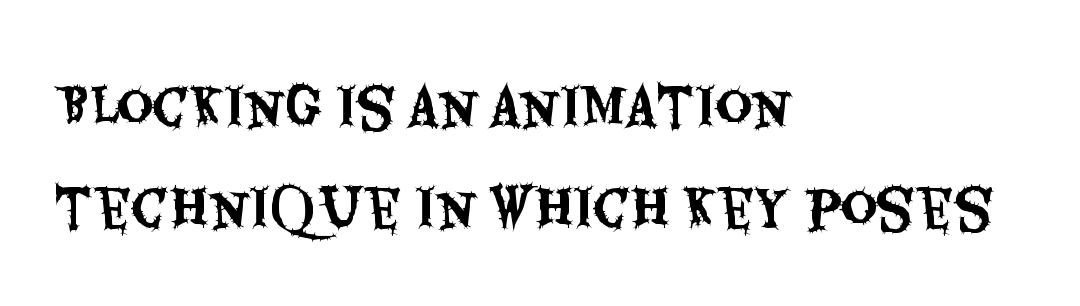
Q: Is the text italic (slanted)? A: No, it is upright.
Q: Is the typeface a serif or a sans-serif typeface? A: Sans-serif.
Q: Is the text underlined? A: No.
Q: How is the paragraph aligned? A: Left-aligned.
Q: Is the spacing between letters normal or unusually wide? A: Normal.
Q: Is the spacing between lines tight, normal or loose? A: Loose.
Q: Width (condensed, normal, or wide)? A: Condensed.
Q: Stroke contrast? A: Medium.
Q: x-height? A: Large.
Q: Monospaced? A: No.
